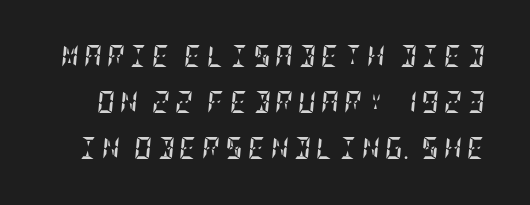
The image shows 22 px bold type, italic (leaning right); set loose line spacing (2.1x), unusually wide letter spacing (+0.22 em), not underlined.
